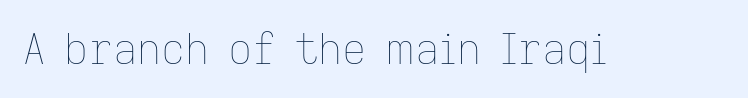
The image shows 42 px thin type, upright; set normal letter spacing, not underlined; low stroke contrast and a medium x-height.
